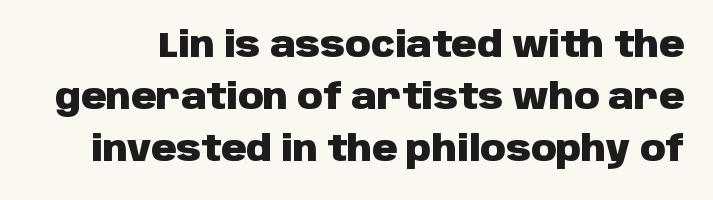
The image shows 35 px heavy sans-serif type, upright; set normal line spacing (1.49x), normal letter spacing, not underlined; low stroke contrast and a large x-height.
